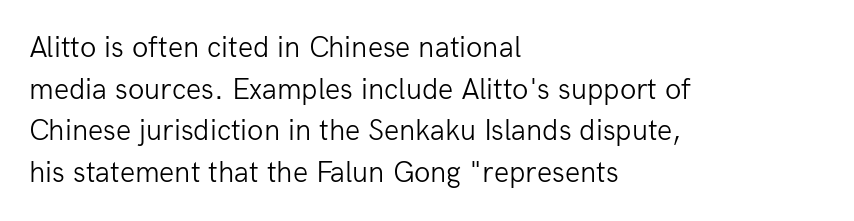
{"serif": "no", "italic": "no", "bold": "no", "weight": "light", "width": "normal", "stroke_contrast": "low", "x_height": "medium", "monospaced": "no", "underline": "no", "align": "left", "line_spacing": "normal", "line_spacing_ratio": 1.39, "letter_spacing": "normal", "letter_spacing_em": 0.0, "glyph_px": 30}
